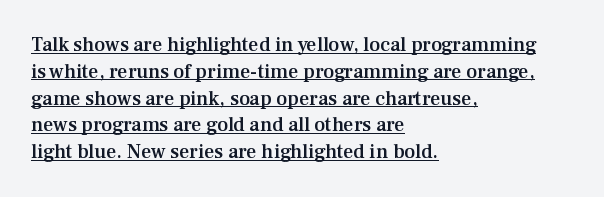
Q: Is the text bold? A: Semi-bold.
Q: Is the text italic (slanted)? A: No, it is upright.
Q: Is the text underlined? A: Yes.
Q: How is the paragraph aligned? A: Left-aligned.
Q: Is the spacing between letters normal or unusually wide? A: Normal.
Q: Is the spacing between lines tight, normal or loose? A: Normal.
